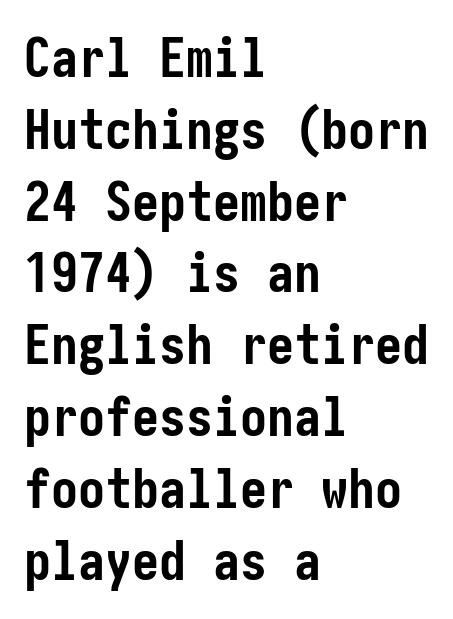
Nope, no serifs anywhere on these letters. Vertical spacing — default. The space beneath each line is pristine and unruled. The passage shown is emphatically bold. The rag falls on the right side of this text block. Caption: standard tracking, unaltered.
